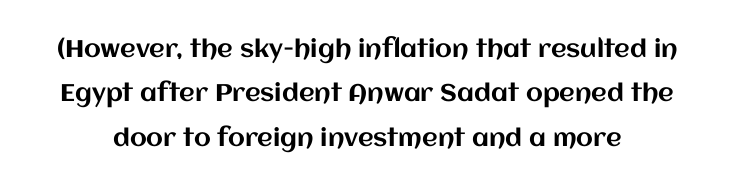
{"italic": "no", "underline": "no", "line_spacing_ratio": 1.85, "letter_spacing": "normal", "letter_spacing_em": 0.0, "glyph_px": 24}
